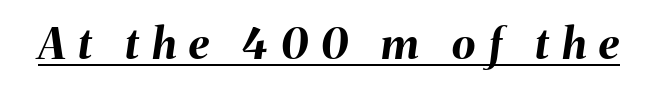
Q: Is the text bold? A: Yes.
Q: Is the text italic (slanted)? A: Yes, it leans right by about 8 degrees.
Q: Is the text underlined? A: Yes.
Q: Is the spacing between letters normal or unusually wide? A: Unusually wide.
Q: Width (condensed, normal, or wide)? A: Normal.
Q: Stroke contrast? A: Medium.
Q: x-height? A: Medium.
Q: Monospaced? A: No.
